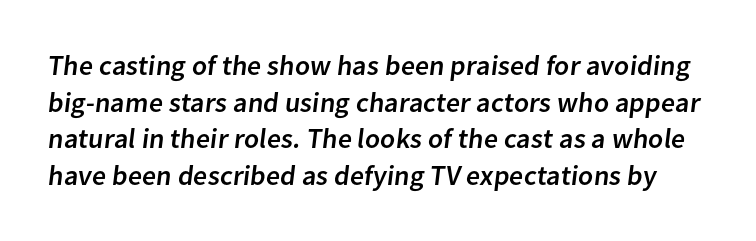
{"serif": "no", "width": "normal", "stroke_contrast": "low", "x_height": "medium", "monospaced": "no", "underline": "no", "line_spacing": "normal", "line_spacing_ratio": 1.31, "letter_spacing": "normal", "letter_spacing_em": 0.0, "glyph_px": 28}
